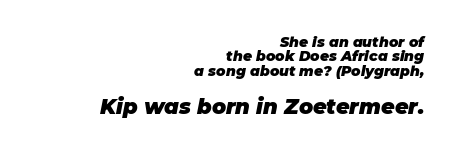
The image shows 21 px bold type, italic (leaning right); set right-aligned, tight line spacing (1.03x), normal letter spacing, not underlined; the second (bottom) block is 1.5x larger.
